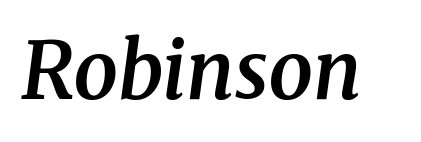
Q: Is the text bold? A: Semi-bold.
Q: Is the text italic (slanted)? A: Yes, it leans right by about 8 degrees.
Q: Is the typeface a serif or a sans-serif typeface? A: Serif.
Q: Is the text underlined? A: No.
Q: Is the spacing between letters normal or unusually wide? A: Normal.
Q: Width (condensed, normal, or wide)? A: Normal.
Q: Stroke contrast? A: Medium.
Q: x-height? A: Medium.
Q: Monospaced? A: No.
